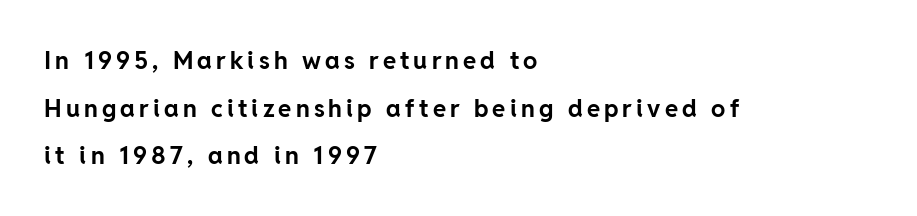
The image shows 24 px bold type, upright; set left-aligned, loose line spacing (1.98x), not underlined.
